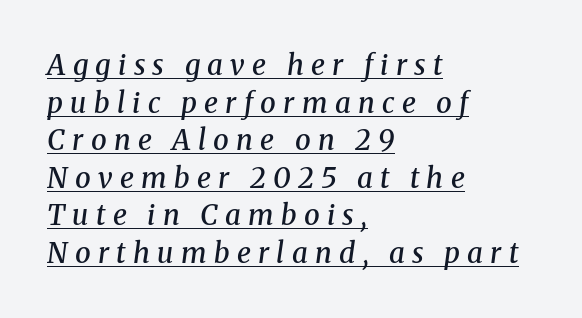
{"serif": "yes", "italic": "yes", "lean": "right", "slant_degrees": 8, "bold": "semi", "weight": "semibold", "width": "normal", "stroke_contrast": "medium", "x_height": "medium", "monospaced": "no", "underline": "yes", "align": "left", "line_spacing": "normal", "line_spacing_ratio": 1.34, "letter_spacing": "wide", "letter_spacing_em": 0.26, "glyph_px": 28}
